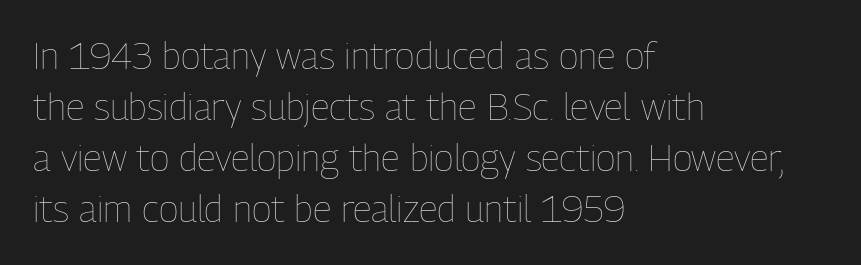
Q: Is the text bold? A: No.
Q: Is the text italic (slanted)? A: No, it is upright.
Q: Is the text underlined? A: No.
Q: How is the paragraph aligned? A: Left-aligned.
Q: Is the spacing between letters normal or unusually wide? A: Normal.
Q: Is the spacing between lines tight, normal or loose? A: Normal.
Q: Width (condensed, normal, or wide)? A: Condensed.
Q: Stroke contrast? A: Low.
Q: x-height? A: Medium.
Q: Monospaced? A: No.
